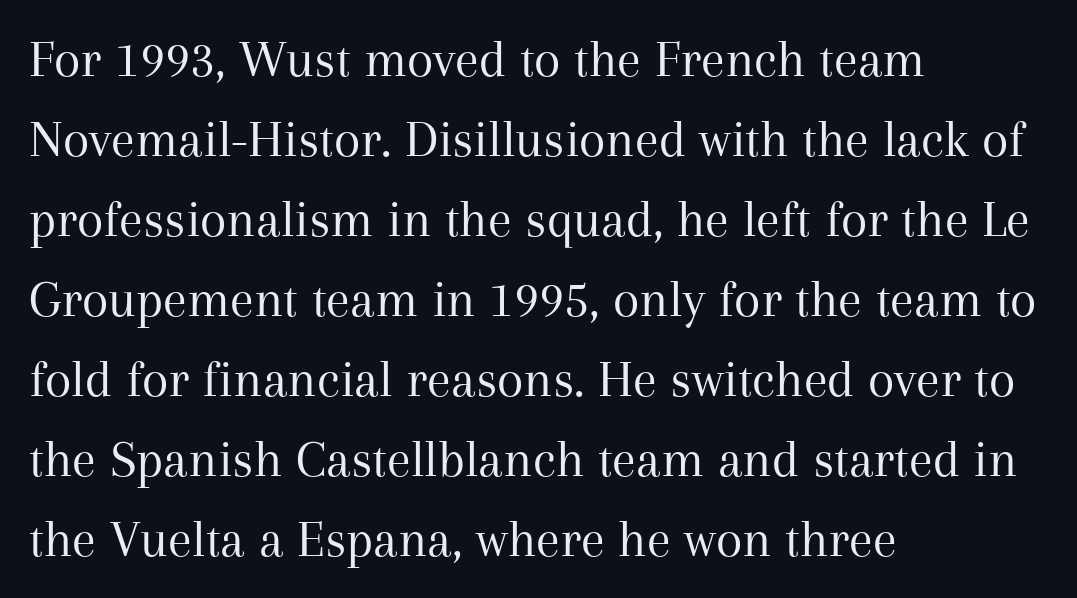
{"serif": "yes", "italic": "no", "bold": "no", "weight": "regular", "width": "normal", "stroke_contrast": "medium", "x_height": "medium", "monospaced": "no", "underline": "no", "align": "left", "line_spacing": "normal", "line_spacing_ratio": 1.48, "letter_spacing": "normal", "letter_spacing_em": 0.0, "glyph_px": 54}
